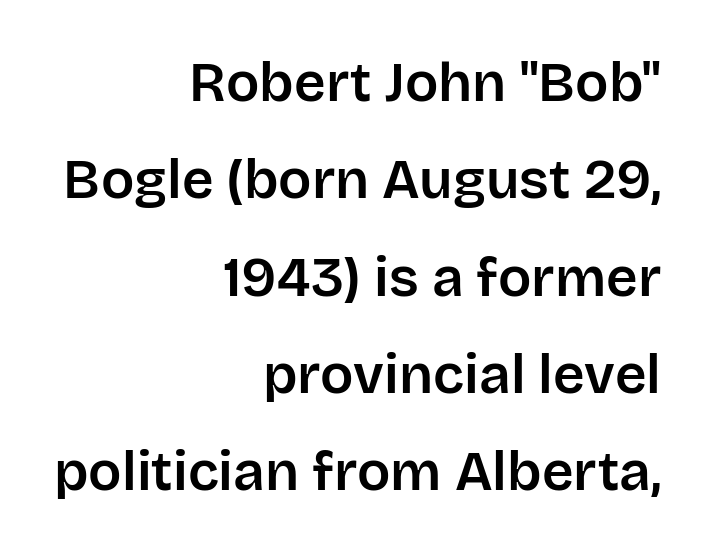
The image shows 55 px sans-serif type, upright; set right-aligned, line spacing 1.77x, normal letter spacing, not underlined; low stroke contrast and a large x-height.
